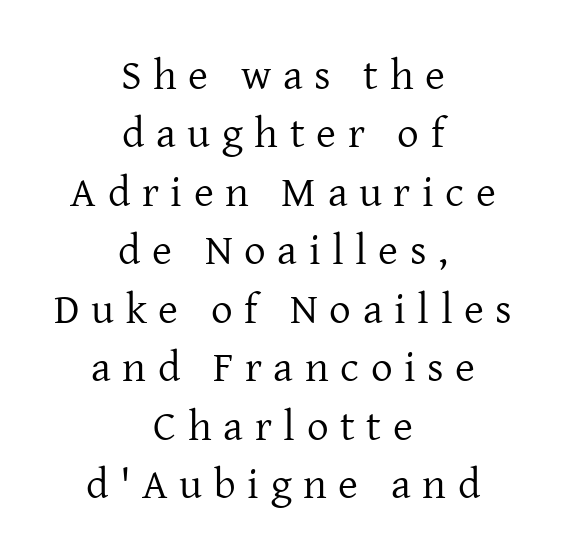
The image shows 43 px regular-weight serif type, upright; set centered, normal line spacing (1.36x), unusually wide letter spacing (+0.27 em), not underlined; low stroke contrast and a medium x-height.
